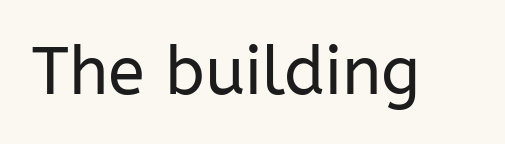
Q: Is the text bold? A: No.
Q: Is the text italic (slanted)? A: No, it is upright.
Q: Is the typeface a serif or a sans-serif typeface? A: Sans-serif.
Q: Is the text underlined? A: No.
Q: Is the spacing between letters normal or unusually wide? A: Normal.
Q: Width (condensed, normal, or wide)? A: Normal.
Q: Stroke contrast? A: Low.
Q: x-height? A: Medium.
Q: Monospaced? A: No.
